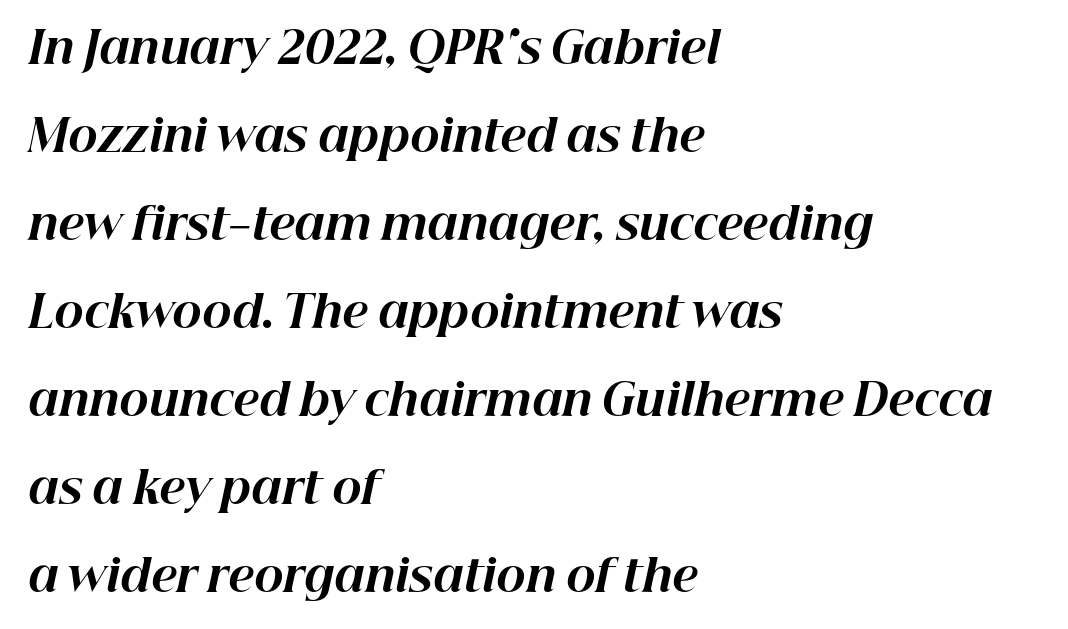
The image shows 44 px bold type, italic (leaning right); set left-aligned, loose line spacing (2.0x), normal letter spacing, not underlined; high stroke contrast and a medium x-height.
